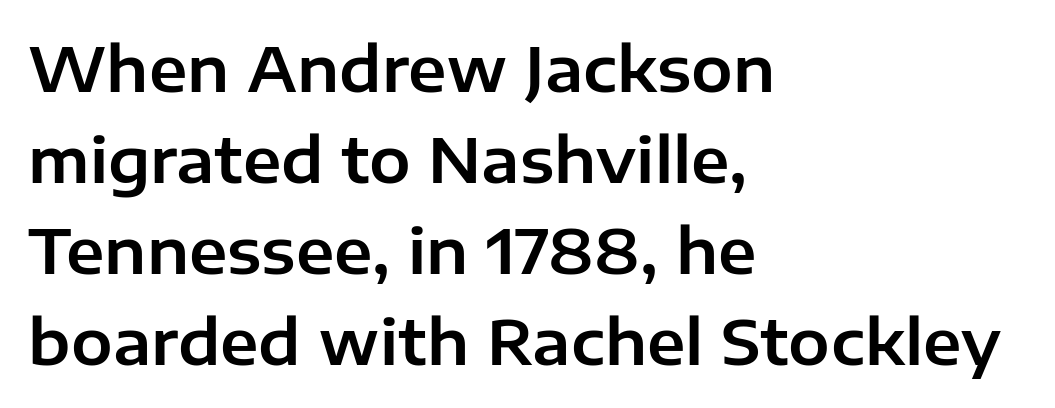
The image shows 62 px sans-serif type, upright; set left-aligned, normal line spacing (1.47x), normal letter spacing, not underlined; low stroke contrast and a medium x-height.
